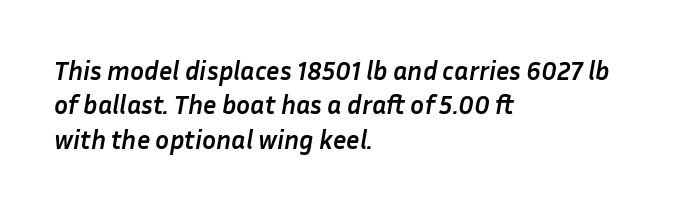
{"italic": "yes", "lean": "right", "slant_degrees": 10, "bold": "yes", "underline": "no", "align": "left", "line_spacing": "normal", "line_spacing_ratio": 1.32, "letter_spacing": "normal", "letter_spacing_em": 0.0, "glyph_px": 26}
